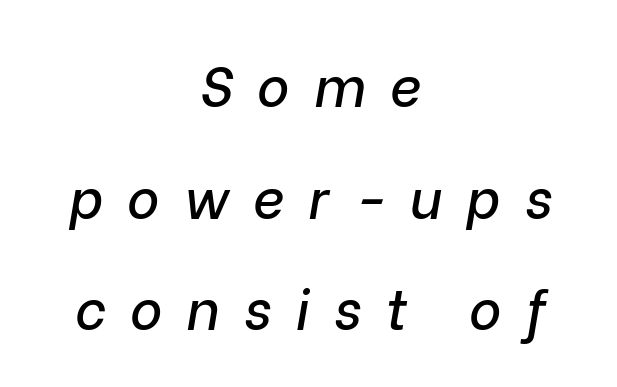
{"italic": "yes", "lean": "right", "slant_degrees": 9, "width": "normal", "stroke_contrast": "low", "x_height": "medium", "monospaced": "no", "underline": "no", "align": "center", "line_spacing": "loose", "line_spacing_ratio": 2.03, "letter_spacing": "wide", "letter_spacing_em": 0.44, "glyph_px": 55}
